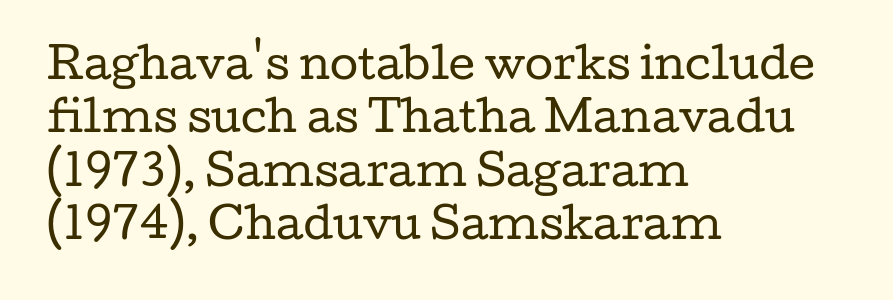
{"serif": "yes", "italic": "no", "bold": "no", "weight": "regular", "width": "wide", "stroke_contrast": "low", "x_height": "medium", "monospaced": "no", "underline": "no", "align": "left", "line_spacing": "normal", "line_spacing_ratio": 1.3, "letter_spacing": "normal", "letter_spacing_em": 0.0, "glyph_px": 41}
